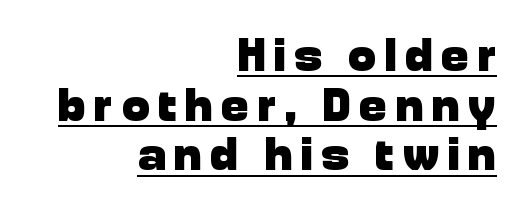
Q: Is the text bold? A: Yes.
Q: Is the text italic (slanted)? A: No, it is upright.
Q: Is the typeface a serif or a sans-serif typeface? A: Sans-serif.
Q: Is the text underlined? A: Yes.
Q: How is the paragraph aligned? A: Right-aligned.
Q: Is the spacing between lines tight, normal or loose? A: Tight.
Q: Width (condensed, normal, or wide)? A: Normal.
Q: Stroke contrast? A: Low.
Q: x-height? A: Medium.
Q: Monospaced? A: No.
